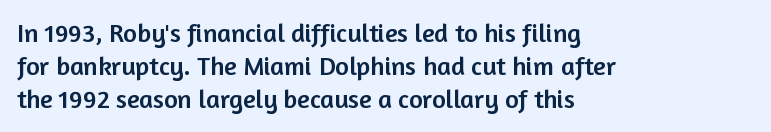
Each new line begins a customary step beneath the previous one. The passage shown is not underscored anywhere. Unlike italic type, these characters show no tilt at all. Casual observation: everything's shoved over to the left.
